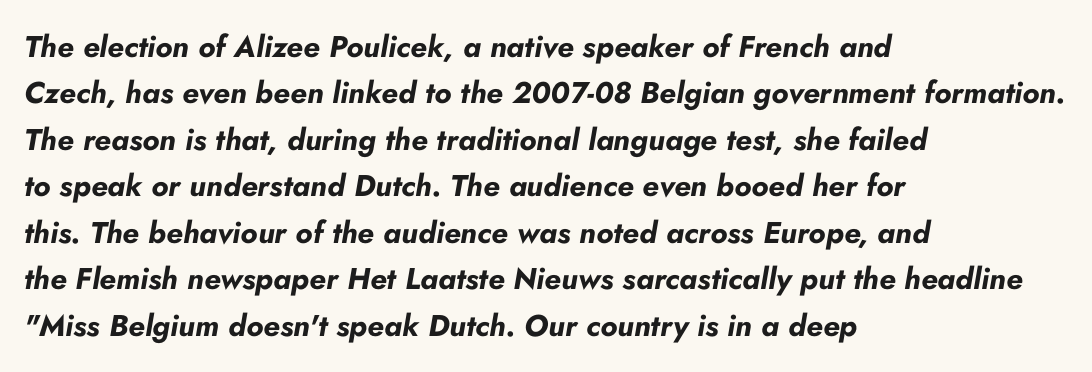
{"italic": "yes", "lean": "right", "slant_degrees": 10, "bold": "yes", "weight": "bold", "width": "normal", "stroke_contrast": "low", "x_height": "small", "monospaced": "no", "underline": "no", "align": "left", "line_spacing": "normal", "line_spacing_ratio": 1.55, "letter_spacing": "normal", "letter_spacing_em": 0.0, "glyph_px": 30}
